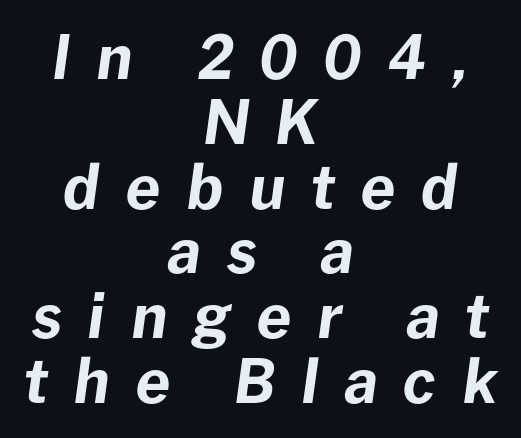
Q: Is the text bold? A: Yes.
Q: Is the text italic (slanted)? A: Yes, it leans right by about 8 degrees.
Q: Is the text underlined? A: No.
Q: How is the paragraph aligned? A: Centered.
Q: Is the spacing between letters normal or unusually wide? A: Unusually wide.
Q: Is the spacing between lines tight, normal or loose? A: Tight.
Q: Width (condensed, normal, or wide)? A: Normal.
Q: Stroke contrast? A: Low.
Q: x-height? A: Medium.
Q: Monospaced? A: No.
